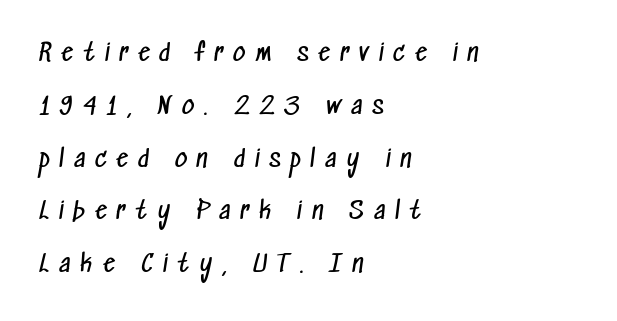
{"bold": "no", "underline": "no", "align": "left", "line_spacing": "loose", "line_spacing_ratio": 2.2, "letter_spacing": "wide", "letter_spacing_em": 0.41, "glyph_px": 24}
